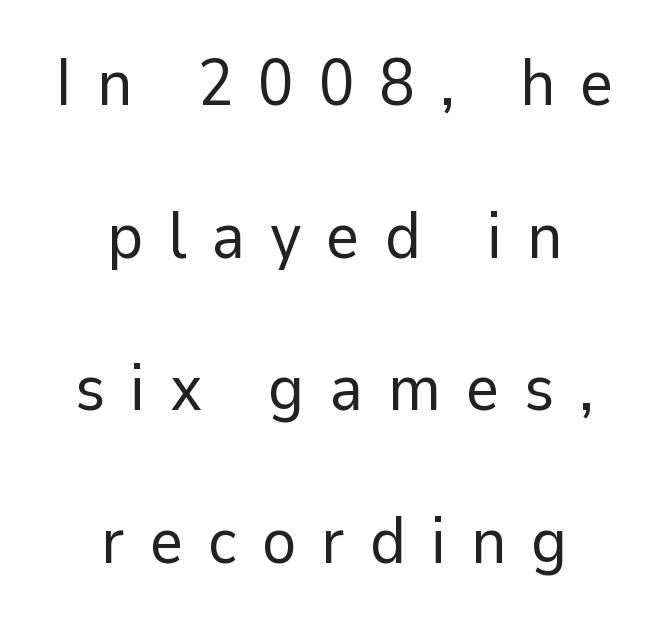
Q: Is the text bold? A: No.
Q: Is the text italic (slanted)? A: No, it is upright.
Q: Is the typeface a serif or a sans-serif typeface? A: Sans-serif.
Q: Is the text underlined? A: No.
Q: How is the paragraph aligned? A: Centered.
Q: Is the spacing between letters normal or unusually wide? A: Unusually wide.
Q: Is the spacing between lines tight, normal or loose? A: Loose.
Q: Width (condensed, normal, or wide)? A: Normal.
Q: Stroke contrast? A: Low.
Q: x-height? A: Medium.
Q: Monospaced? A: No.
